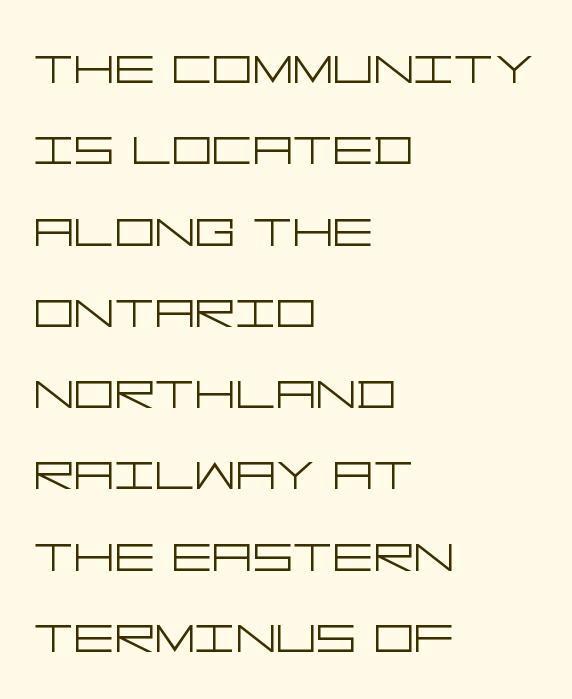
Ascenders rise straight up at ninety degrees. A student would call this left alignment; a typographer would say flush left, rag right. Any mark beneath the type? The region is blank. Nothing unusual about the tracking: characters are spaced as the font intends.
